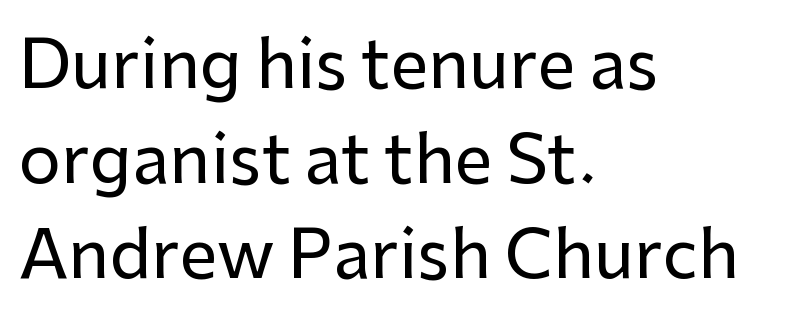
{"serif": "no", "italic": "no", "width": "normal", "stroke_contrast": "low", "x_height": "medium", "monospaced": "no", "underline": "no", "align": "left", "line_spacing": "normal", "line_spacing_ratio": 1.42, "letter_spacing": "normal", "letter_spacing_em": 0.0, "glyph_px": 67}
